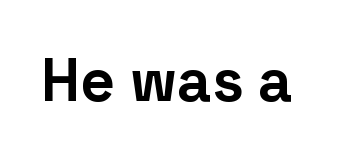
Does extra space separate the letters? No, they use regular spacing. Are there feet on the stems? There aren't — it's a sans. Here the designer chose a conventional face with non-uniform glyph widths. Letters rest on an invisible, unmarked baseline. The letters stand upright; this is a roman face.
